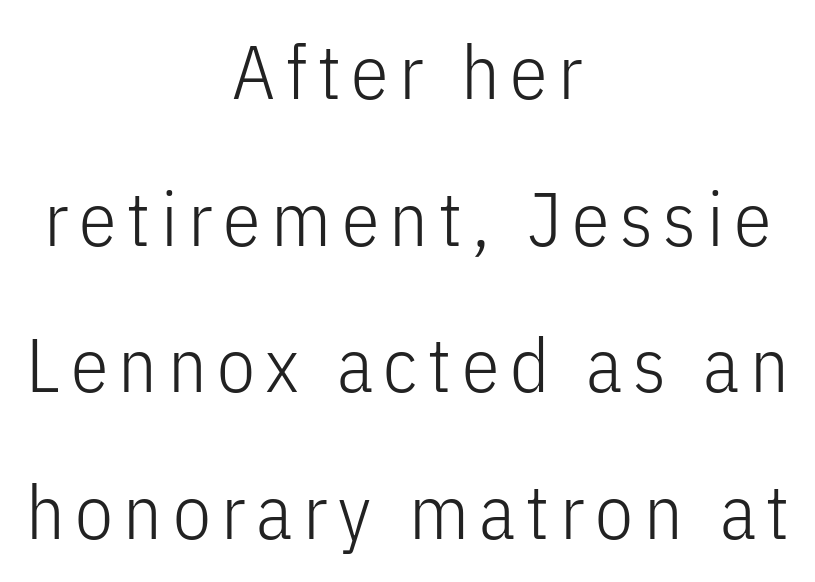
Q: Is the text bold? A: No.
Q: Is the text italic (slanted)? A: No, it is upright.
Q: Is the typeface a serif or a sans-serif typeface? A: Sans-serif.
Q: Is the text underlined? A: No.
Q: How is the paragraph aligned? A: Centered.
Q: Is the spacing between lines tight, normal or loose? A: Loose.
Q: Width (condensed, normal, or wide)? A: Condensed.
Q: Stroke contrast? A: Low.
Q: x-height? A: Medium.
Q: Monospaced? A: No.
